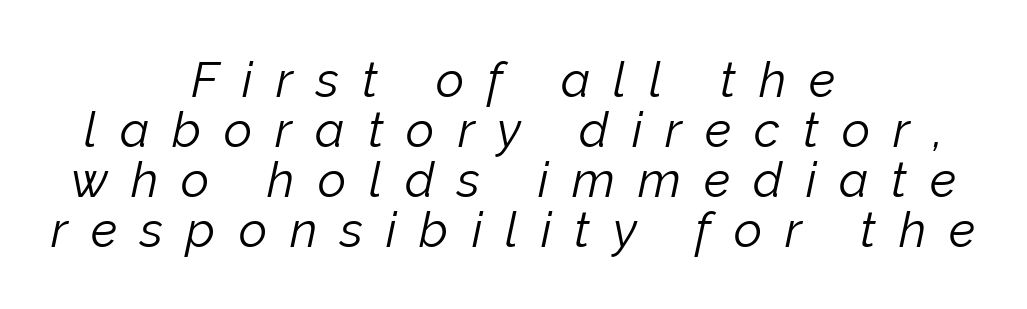
The image shows 49 px light type, italic (leaning right); set centered, tight line spacing (1.02x), unusually wide letter spacing (+0.47 em), not underlined; low stroke contrast and a medium x-height.
